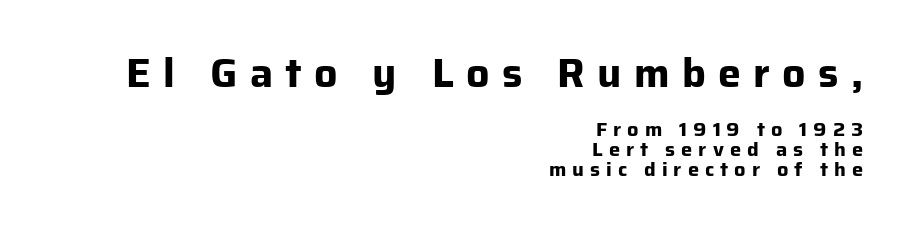
Upright lettering throughout. Block one is the big one; block two sits smaller underneath. Just letters on the line, the space beneath them empty. Letter spacing: wide. The rag falls on the left side of this text block.
